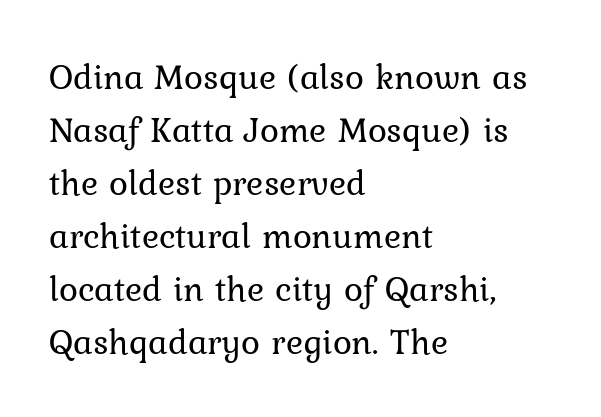
The rendering anchors every line to the left-hand side. Anything drawn beneath the words? Only blank space. In terms of letterspacing, this is plain default setting. The letters stand upright; this is a roman face.
